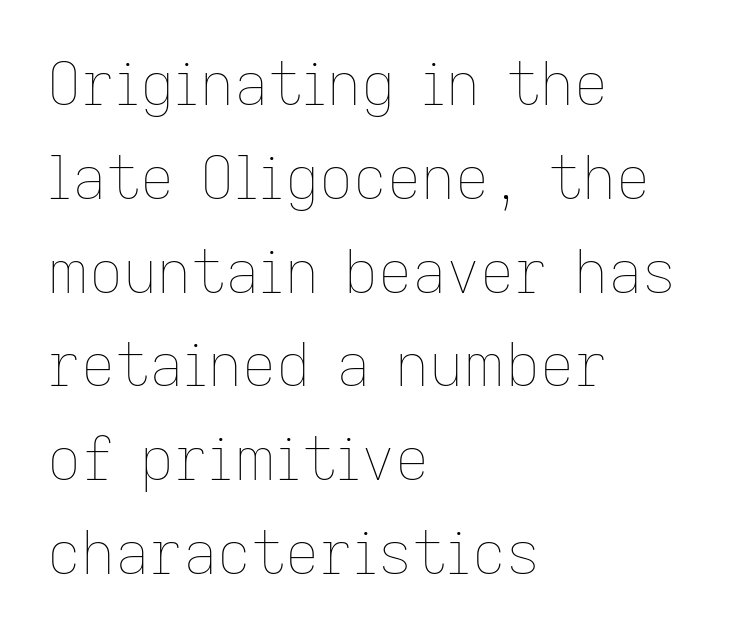
Q: Is the text bold? A: No.
Q: Is the text italic (slanted)? A: No, it is upright.
Q: Is the text underlined? A: No.
Q: How is the paragraph aligned? A: Left-aligned.
Q: Is the spacing between letters normal or unusually wide? A: Normal.
Q: Is the spacing between lines tight, normal or loose? A: Normal.
Q: Width (condensed, normal, or wide)? A: Normal.
Q: Stroke contrast? A: Low.
Q: x-height? A: Medium.
Q: Monospaced? A: No.
